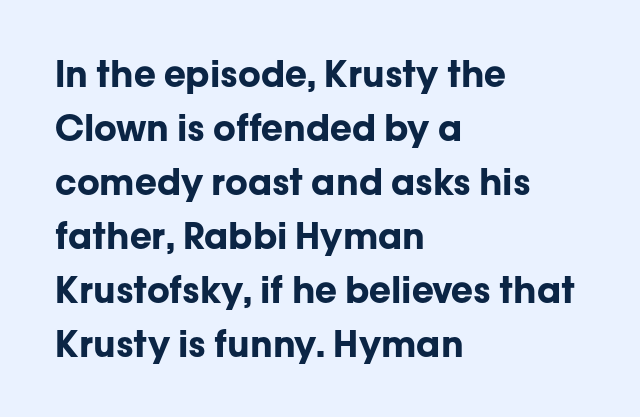
{"serif": "no", "italic": "no", "bold": "yes", "weight": "bold", "width": "normal", "stroke_contrast": "low", "x_height": "medium", "monospaced": "no", "underline": "no", "align": "left", "line_spacing": "normal", "line_spacing_ratio": 1.5, "letter_spacing": "normal", "letter_spacing_em": 0.0, "glyph_px": 36}
